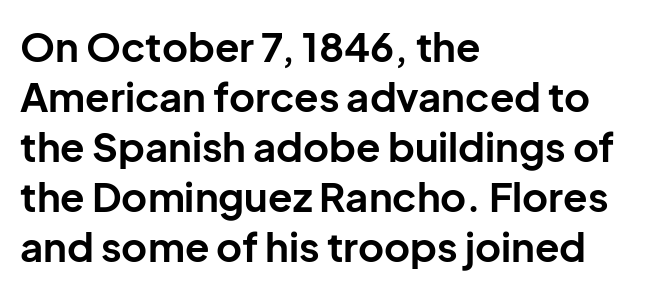
{"serif": "no", "italic": "no", "bold": "yes", "weight": "bold", "width": "normal", "stroke_contrast": "low", "x_height": "medium", "monospaced": "no", "underline": "no", "align": "left", "line_spacing": "normal", "line_spacing_ratio": 1.25, "letter_spacing": "normal", "letter_spacing_em": 0.0, "glyph_px": 40}
